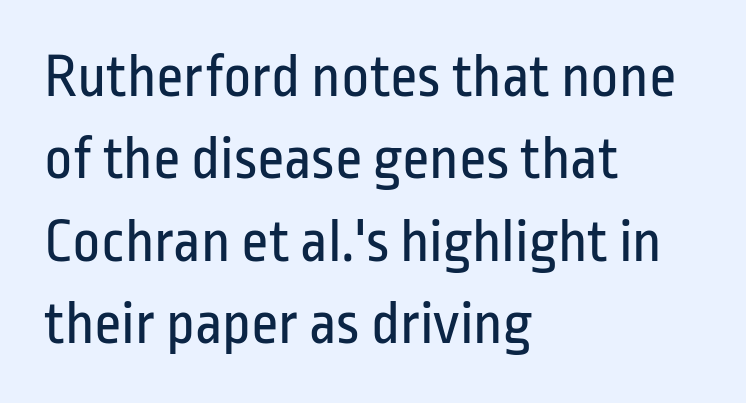
The image shows 61 px regular-weight, condensed sans-serif type, upright; set left-aligned, normal line spacing (1.35x), normal letter spacing, not underlined; low stroke contrast and a medium x-height.
